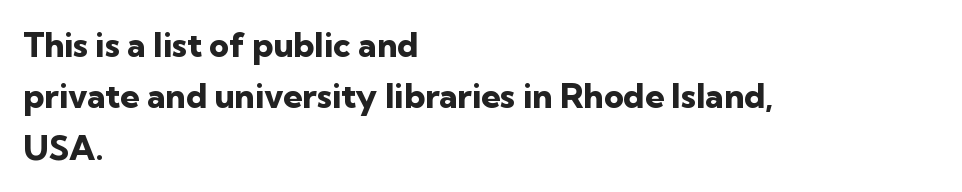
The image shows 34 px heavy sans-serif type, upright; set left-aligned, normal line spacing (1.51x), normal letter spacing, not underlined; low stroke contrast and a medium x-height.
